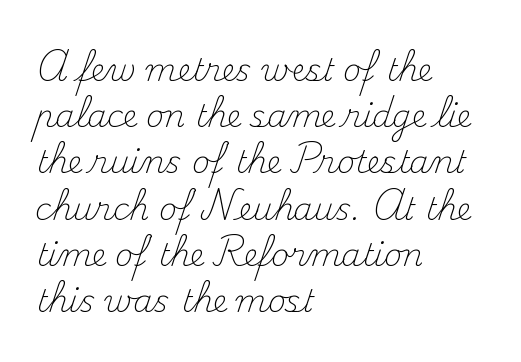
Q: Is the text bold? A: No.
Q: Is the text italic (slanted)? A: Yes.
Q: Is the typeface a serif or a sans-serif typeface? A: Serif.
Q: Is the text underlined? A: No.
Q: How is the paragraph aligned? A: Left-aligned.
Q: Is the spacing between letters normal or unusually wide? A: Normal.
Q: Is the spacing between lines tight, normal or loose? A: Normal.
Q: Width (condensed, normal, or wide)? A: Normal.
Q: Stroke contrast? A: Medium.
Q: x-height? A: Small.
Q: Monospaced? A: No.
